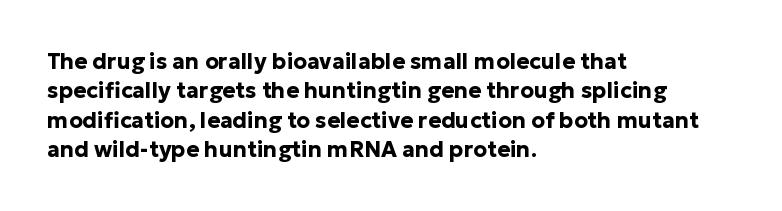
Every character sits straight up, as roman type does. Visually the block forms a straight wall on the left and a jagged coastline on the right. I'd describe the lettering as bold — thick and assertive. Unmarked baselines from the first word to the last.
